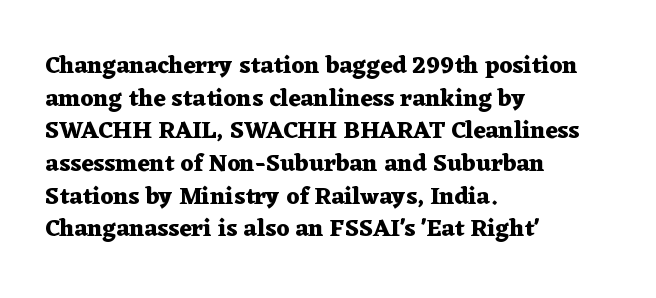
The rendering uses a moderate line-height, typical for paragraphs. The typography opts for an upright posture over an oblique one. Each word holds together tightly as a unit, with standard inter-letter gaps. Left-aligned paragraph, ragged on the right. The sample has been set heavy, in full bold. The string is rendered with underlining switched off.
